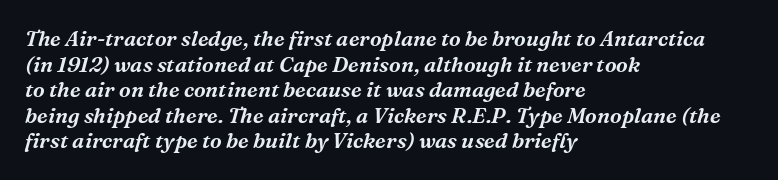
No word sits above an underline. Observe the lean: these are italic letterforms. These lines keep a tight, regular rhythm from letter to letter. In CSS terms this would be text-align: left.
